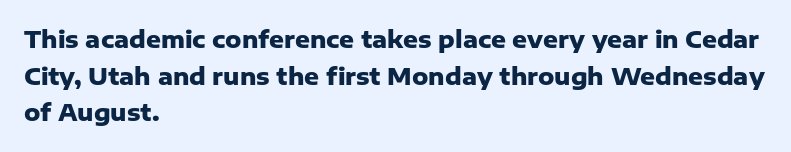
{"italic": "no", "bold": "yes", "underline": "no", "align": "left", "line_spacing": "normal", "line_spacing_ratio": 1.59, "letter_spacing": "normal", "letter_spacing_em": 0.0, "glyph_px": 23}
